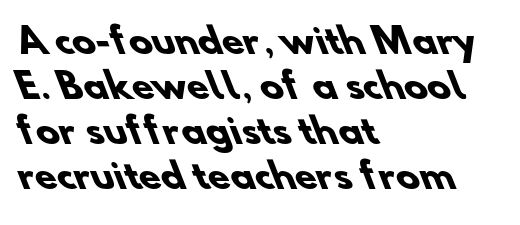
Q: Is the text bold? A: Yes.
Q: Is the typeface a serif or a sans-serif typeface? A: Sans-serif.
Q: Is the text underlined? A: No.
Q: How is the paragraph aligned? A: Left-aligned.
Q: Is the spacing between letters normal or unusually wide? A: Normal.
Q: Is the spacing between lines tight, normal or loose? A: Normal.
Q: Width (condensed, normal, or wide)? A: Normal.
Q: Stroke contrast? A: Low.
Q: x-height? A: Small.
Q: Monospaced? A: No.
